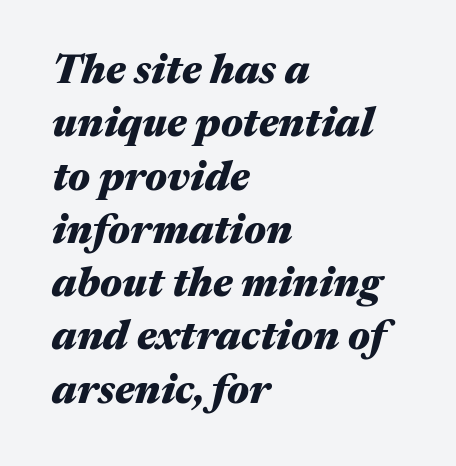
Notice how the stems are inclined rather than vertical — that's the hallmark of italics. The letters advance in unequal steps, a hallmark of proportional type. Each line starts at the same left margin while the right side varies. Compared with typical paragraphs, the rows here are spaced about the same. Its strokes are broad and dark, the hallmark of bold type.
